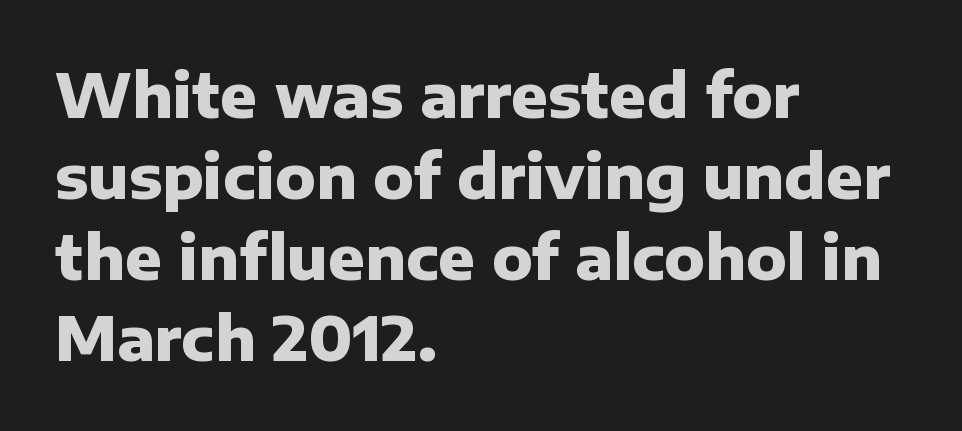
{"serif": "no", "italic": "no", "bold": "yes", "weight": "heavy", "width": "normal", "stroke_contrast": "low", "x_height": "medium", "monospaced": "no", "underline": "no", "align": "left", "line_spacing": "normal", "line_spacing_ratio": 1.33, "letter_spacing": "normal", "letter_spacing_em": 0.0, "glyph_px": 61}
